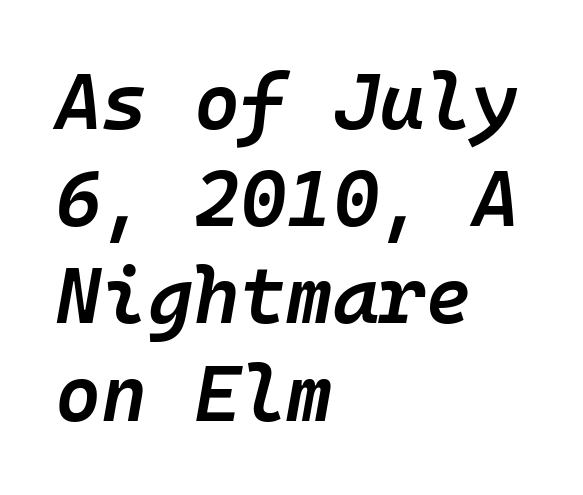
The image shows 79 px semibold type, italic (leaning right), monospaced; set left-aligned, line spacing 1.23x, normal letter spacing, not underlined; low stroke contrast and a medium x-height.
